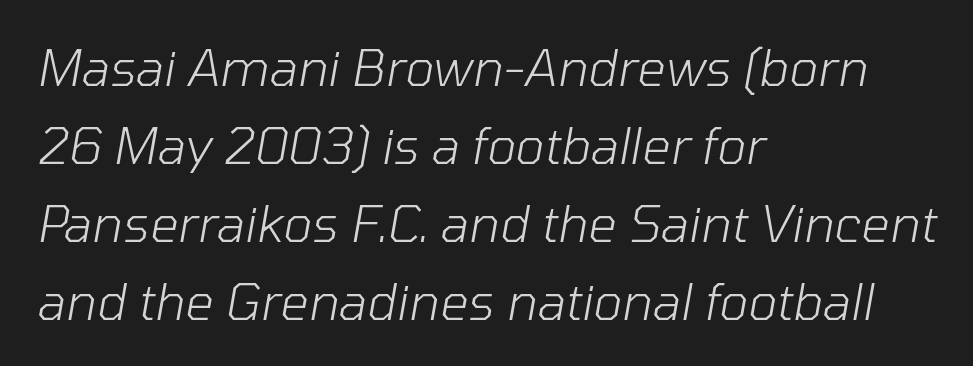
{"italic": "yes", "lean": "right", "slant_degrees": 10, "bold": "no", "weight": "light", "width": "normal", "stroke_contrast": "low", "x_height": "medium", "monospaced": "no", "underline": "no", "align": "left", "line_spacing": "normal", "line_spacing_ratio": 1.56, "letter_spacing": "normal", "letter_spacing_em": 0.0, "glyph_px": 50}
